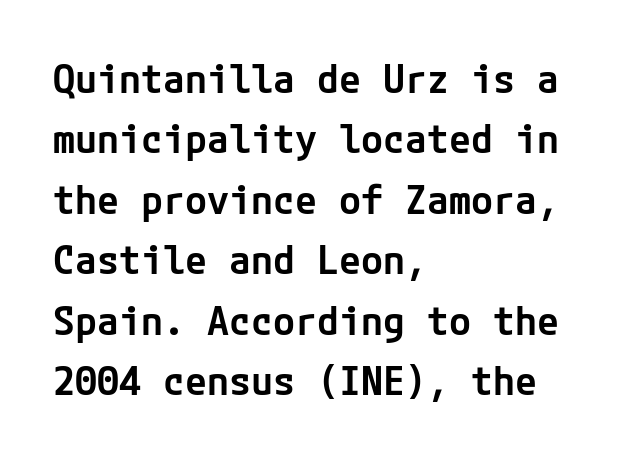
{"serif": "no", "italic": "no", "bold": "semi", "weight": "semibold", "width": "normal", "stroke_contrast": "low", "x_height": "medium", "underline": "no", "align": "left", "line_spacing": "normal", "line_spacing_ratio": 1.51, "letter_spacing": "normal", "letter_spacing_em": 0.0, "glyph_px": 40}
